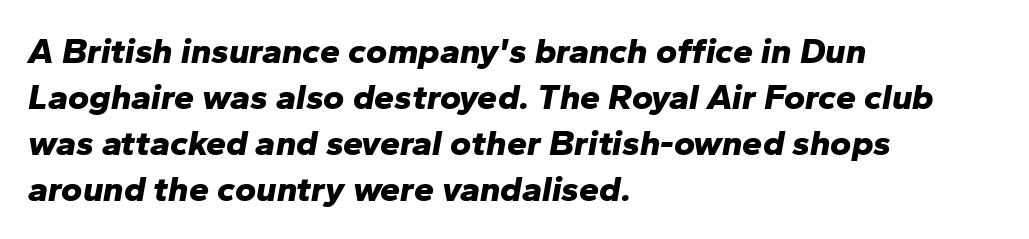
{"italic": "yes", "lean": "right", "slant_degrees": 10, "bold": "yes", "weight": "bold", "width": "normal", "stroke_contrast": "low", "x_height": "medium", "monospaced": "no", "underline": "no", "align": "left", "line_spacing": "normal", "line_spacing_ratio": 1.28, "letter_spacing": "normal", "letter_spacing_em": 0.0, "glyph_px": 36}
